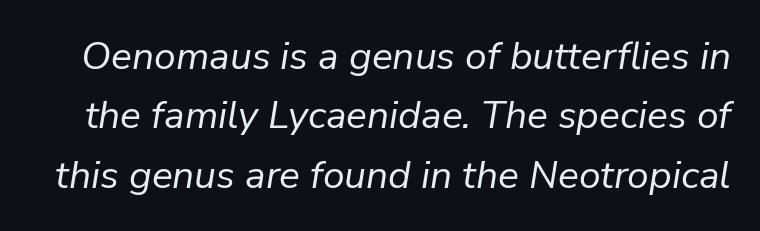
{"italic": "yes", "lean": "right", "slant_degrees": 9, "bold": "no", "weight": "regular", "width": "normal", "stroke_contrast": "low", "x_height": "medium", "monospaced": "no", "underline": "no", "line_spacing": "normal", "line_spacing_ratio": 1.52, "letter_spacing": "normal", "letter_spacing_em": 0.0, "glyph_px": 39}
